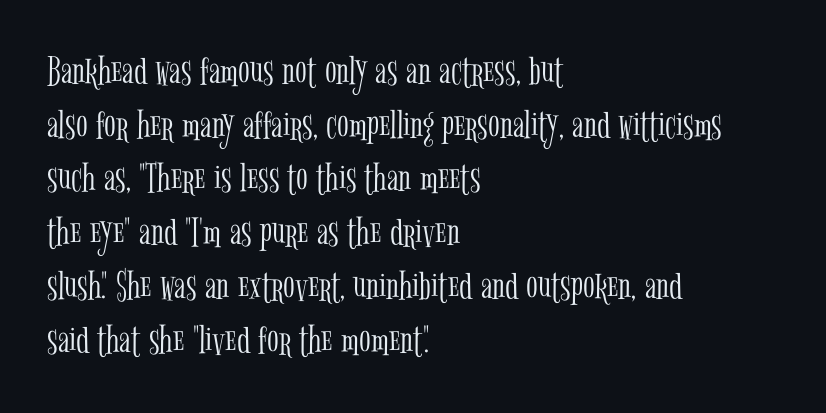
Baseline-to-baseline distance is the conventional proportion of letter height. Does the lettering tilt? It doesn't — this is upright. Descenders are the only things crossing below the line. Tracking value appears to be zero — textbook default spacing.
